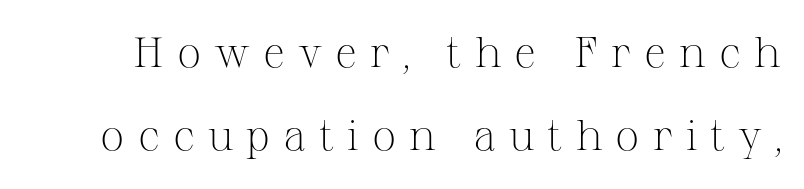
Only glyphs here, with clear space below each row. The tracking jumps out immediately: characters are airy and widely separated. Each new line begins a long way beneath the previous one. Stem width sits at or under what a default text font uses. Is there any slant? The stems are plumb. Stroke terminals: seriffed.
